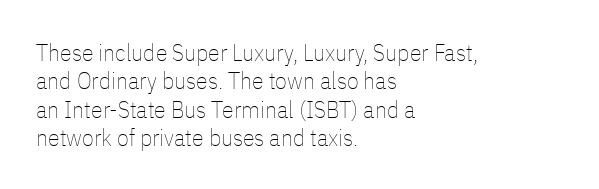
{"italic": "no", "bold": "no", "underline": "no", "align": "left", "line_spacing_ratio": 1.18, "letter_spacing": "normal", "letter_spacing_em": 0.0, "glyph_px": 24}
